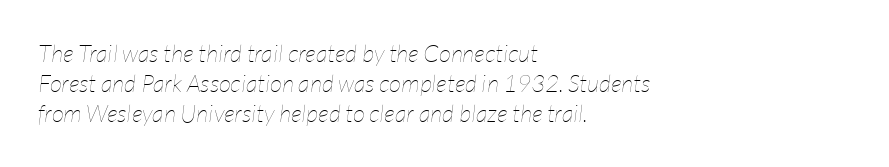
Q: Is the text bold? A: No.
Q: Is the text italic (slanted)? A: Yes, it leans right by about 7 degrees.
Q: Is the text underlined? A: No.
Q: How is the paragraph aligned? A: Left-aligned.
Q: Is the spacing between letters normal or unusually wide? A: Normal.
Q: Is the spacing between lines tight, normal or loose? A: Normal.
